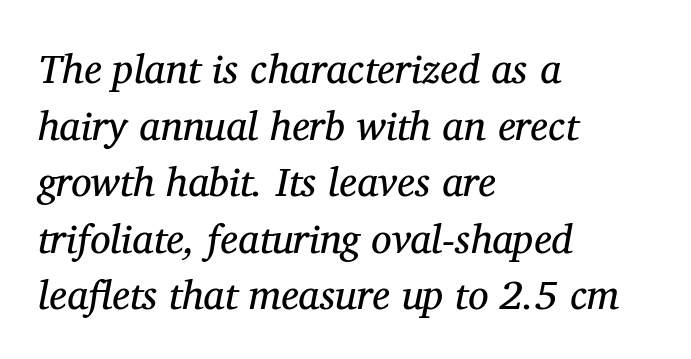
{"serif": "yes", "italic": "yes", "lean": "right", "slant_degrees": 11, "bold": "no", "weight": "regular", "width": "normal", "stroke_contrast": "medium", "x_height": "medium", "monospaced": "no", "underline": "no", "align": "left", "line_spacing": "normal", "line_spacing_ratio": 1.38, "letter_spacing": "normal", "letter_spacing_em": 0.0, "glyph_px": 41}
